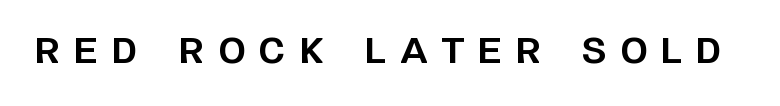
The image shows 35 px bold sans-serif type, upright; set unusually wide letter spacing (+0.41 em), not underlined; low stroke contrast and a large x-height.
